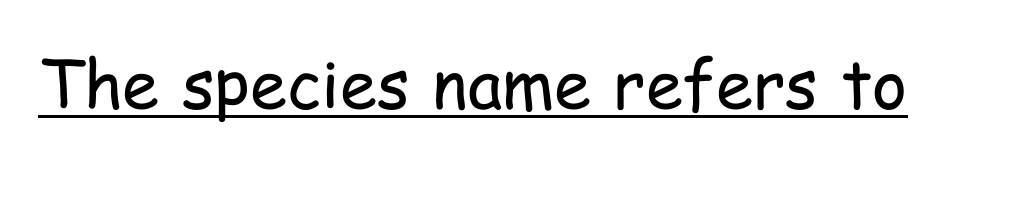
{"serif": "no", "italic": "no", "bold": "no", "weight": "regular", "width": "condensed", "stroke_contrast": "low", "x_height": "medium", "monospaced": "no", "underline": "yes", "letter_spacing": "normal", "letter_spacing_em": 0.0, "glyph_px": 67}
